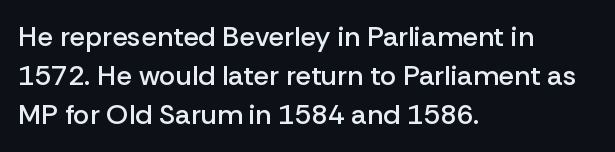
Q: Is the text bold? A: Semi-bold.
Q: Is the text italic (slanted)? A: No, it is upright.
Q: Is the typeface a serif or a sans-serif typeface? A: Sans-serif.
Q: Is the text underlined? A: No.
Q: How is the paragraph aligned? A: Left-aligned.
Q: Is the spacing between letters normal or unusually wide? A: Normal.
Q: Is the spacing between lines tight, normal or loose? A: Normal.
Q: Width (condensed, normal, or wide)? A: Normal.
Q: Stroke contrast? A: Low.
Q: x-height? A: Medium.
Q: Monospaced? A: No.
